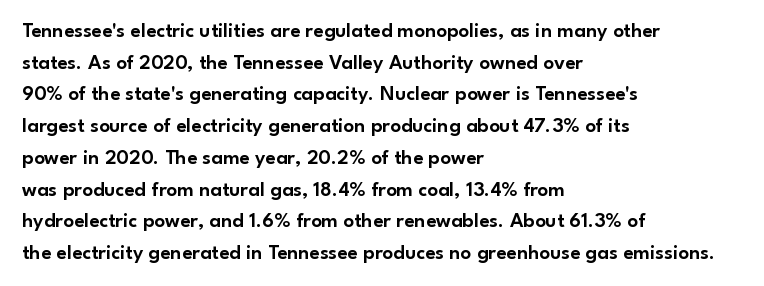
Has an underline been added? It has not. Do the letters lean? They stand straight. Notice how descenders clear the ascenders below comfortably — that's standard leading. The line texture is even and compact thanks to regular tracking.
